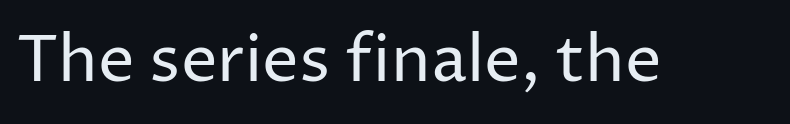
The image shows 65 px regular-weight sans-serif type, upright; set normal letter spacing, not underlined; low stroke contrast and a medium x-height.
